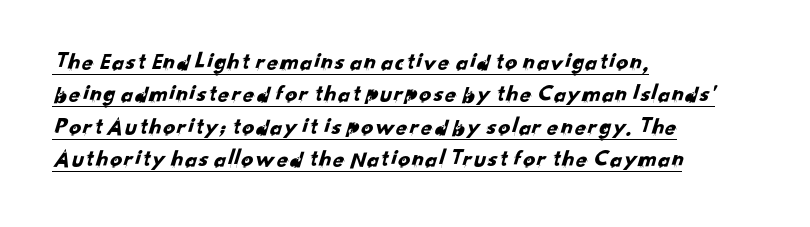
Q: Is the text underlined? A: Yes.
Q: How is the paragraph aligned? A: Left-aligned.
Q: Is the spacing between letters normal or unusually wide? A: Normal.
Q: Is the spacing between lines tight, normal or loose? A: Normal.
